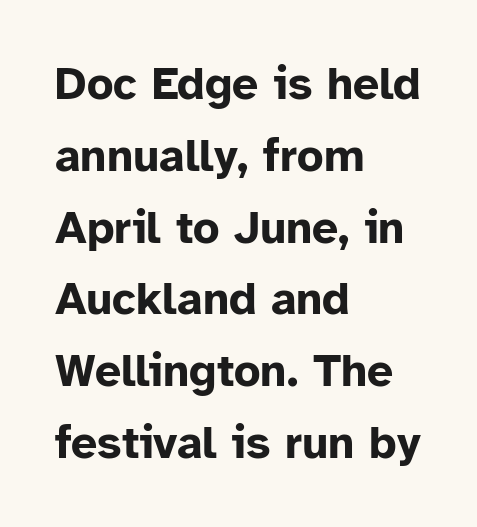
The image shows 46 px bold sans-serif type, upright; set left-aligned, normal line spacing (1.56x), normal letter spacing, not underlined; low stroke contrast and a medium x-height.
